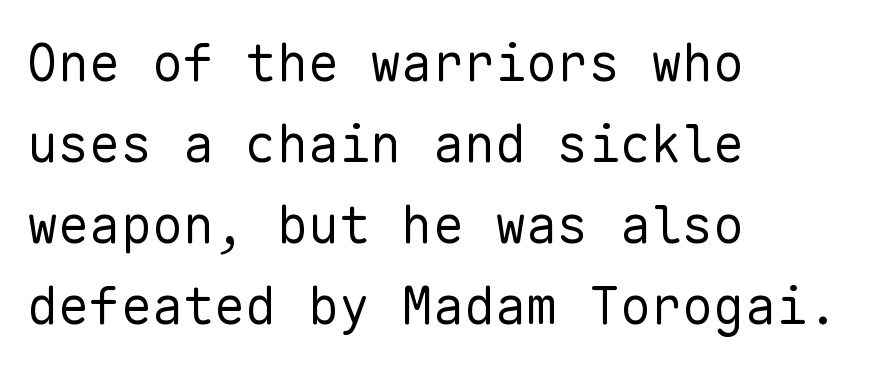
{"serif": "no", "italic": "no", "bold": "no", "weight": "regular", "width": "normal", "stroke_contrast": "low", "x_height": "medium", "monospaced": "yes", "underline": "no", "align": "left", "line_spacing": "normal", "line_spacing_ratio": 1.56, "letter_spacing": "normal", "letter_spacing_em": 0.0, "glyph_px": 52}
